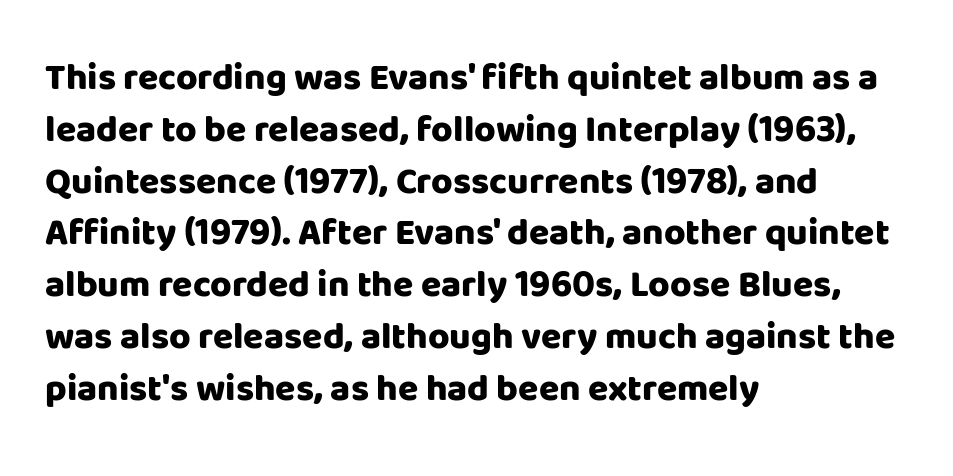
The image shows 37 px heavy sans-serif type, upright; set left-aligned, normal line spacing (1.4x), normal letter spacing, not underlined; low stroke contrast and a large x-height.
